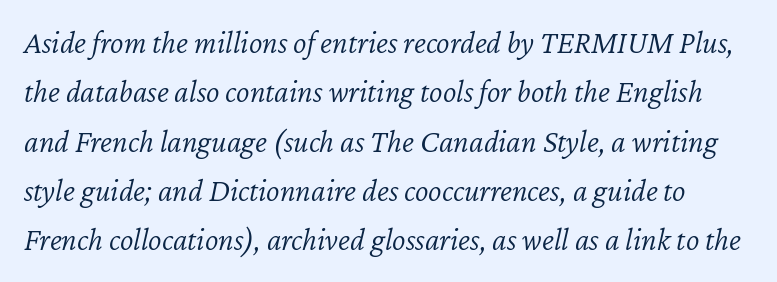
Q: Is the text bold? A: No.
Q: Is the text italic (slanted)? A: Yes, it leans right by about 12 degrees.
Q: Is the text underlined? A: No.
Q: Is the spacing between letters normal or unusually wide? A: Normal.
Q: Is the spacing between lines tight, normal or loose? A: Normal.
Q: Width (condensed, normal, or wide)? A: Normal.
Q: Stroke contrast? A: Low.
Q: x-height? A: Medium.
Q: Monospaced? A: No.
